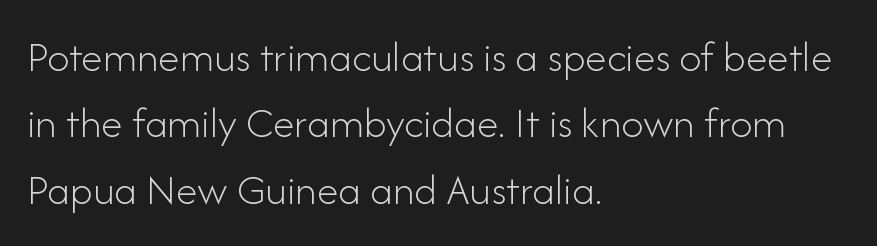
Q: Is the text bold? A: No.
Q: Is the text italic (slanted)? A: No, it is upright.
Q: Is the typeface a serif or a sans-serif typeface? A: Sans-serif.
Q: Is the text underlined? A: No.
Q: How is the paragraph aligned? A: Left-aligned.
Q: Is the spacing between letters normal or unusually wide? A: Normal.
Q: Is the spacing between lines tight, normal or loose? A: Normal.
Q: Width (condensed, normal, or wide)? A: Normal.
Q: Stroke contrast? A: Low.
Q: x-height? A: Small.
Q: Monospaced? A: No.
